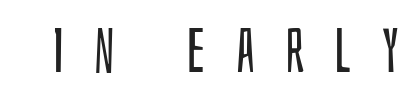
{"serif": "no", "italic": "no", "bold": "no", "weight": "regular", "width": "condensed", "stroke_contrast": "low", "x_height": "large", "monospaced": "no", "underline": "no", "letter_spacing": "wide", "letter_spacing_em": 0.48, "glyph_px": 62}
